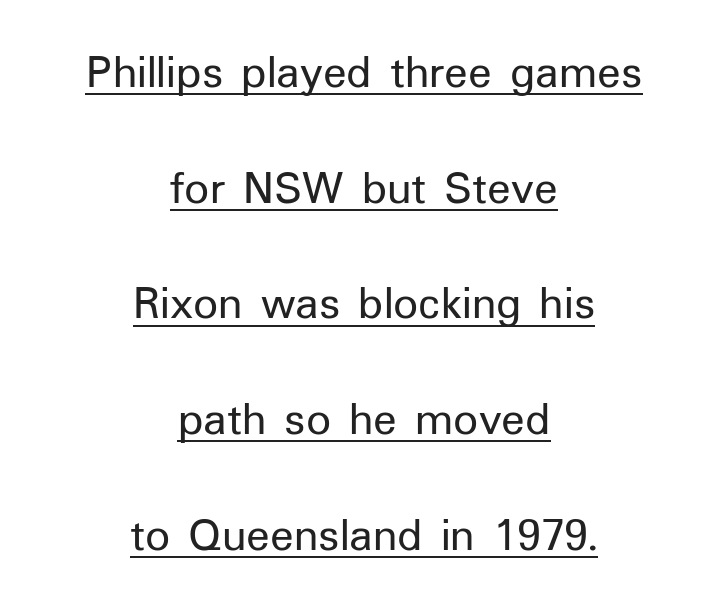
Q: Is the text bold? A: No.
Q: Is the text italic (slanted)? A: No, it is upright.
Q: Is the typeface a serif or a sans-serif typeface? A: Sans-serif.
Q: Is the text underlined? A: Yes.
Q: How is the paragraph aligned? A: Centered.
Q: Is the spacing between letters normal or unusually wide? A: Normal.
Q: Is the spacing between lines tight, normal or loose? A: Loose.
Q: Width (condensed, normal, or wide)? A: Normal.
Q: Stroke contrast? A: Low.
Q: x-height? A: Medium.
Q: Monospaced? A: No.
